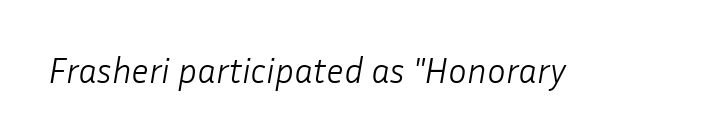
The image shows 35 px light type, italic (leaning right); set normal letter spacing, not underlined; low stroke contrast and a medium x-height.
